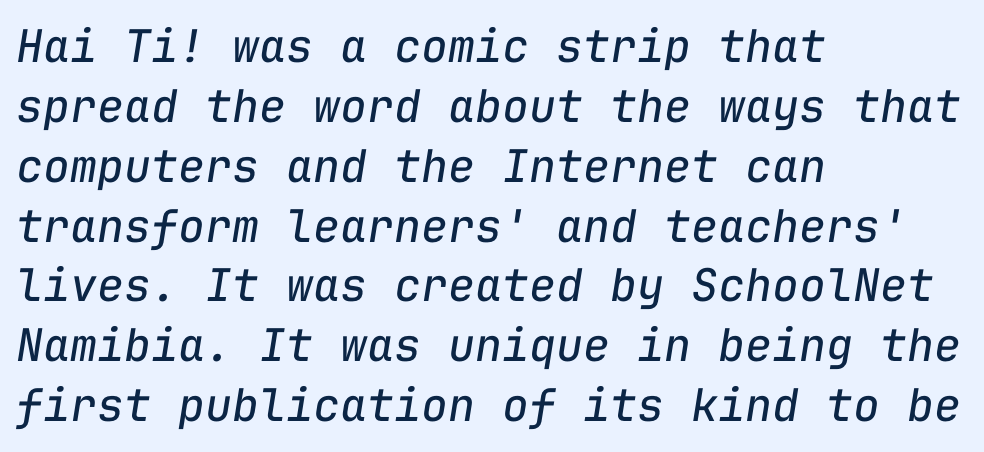
{"italic": "yes", "lean": "right", "slant_degrees": 9, "bold": "no", "weight": "regular", "width": "normal", "stroke_contrast": "low", "x_height": "medium", "monospaced": "yes", "underline": "no", "align": "left", "line_spacing": "normal", "line_spacing_ratio": 1.33, "letter_spacing": "normal", "letter_spacing_em": 0.0, "glyph_px": 45}
